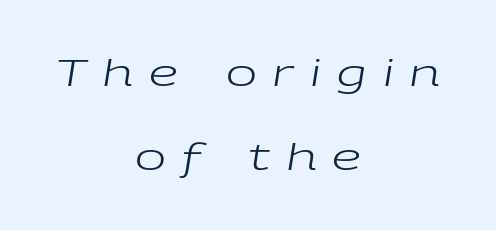
The image shows 37 px regular-weight, wide type, italic (leaning right); set centered, loose line spacing (2.28x), unusually wide letter spacing (+0.43 em), not underlined; low stroke contrast and a medium x-height.
